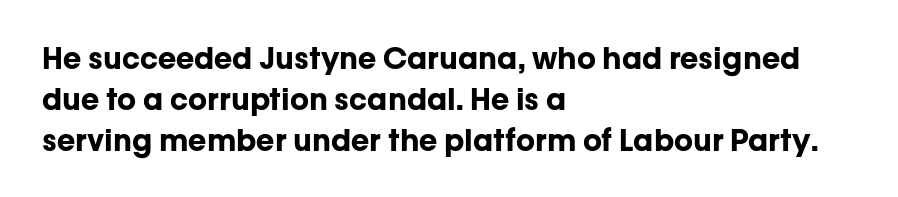
Q: Is the text bold? A: Yes.
Q: Is the text italic (slanted)? A: No, it is upright.
Q: Is the typeface a serif or a sans-serif typeface? A: Sans-serif.
Q: Is the text underlined? A: No.
Q: How is the paragraph aligned? A: Left-aligned.
Q: Is the spacing between letters normal or unusually wide? A: Normal.
Q: Is the spacing between lines tight, normal or loose? A: Normal.
Q: Width (condensed, normal, or wide)? A: Normal.
Q: Stroke contrast? A: Low.
Q: x-height? A: Medium.
Q: Monospaced? A: No.
